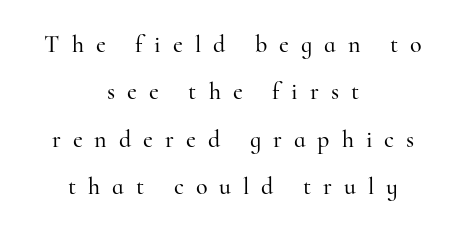
Is the block centered? Yes — each line is placed symmetrically about the middle. In terms of posture, this sample is upright. A typesetter would call this heavily tracked-out type. Loosely led — the rows are spread out. Bare-footed words on every line.
